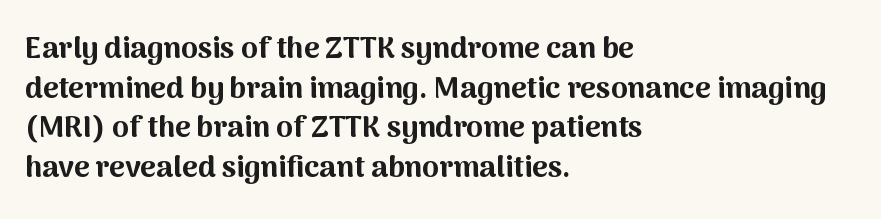
{"serif": "no", "italic": "no", "bold": "yes", "weight": "bold", "width": "normal", "stroke_contrast": "medium", "x_height": "medium", "monospaced": "no", "underline": "no", "align": "left", "line_spacing": "normal", "line_spacing_ratio": 1.32, "letter_spacing": "normal", "letter_spacing_em": 0.0, "glyph_px": 30}
